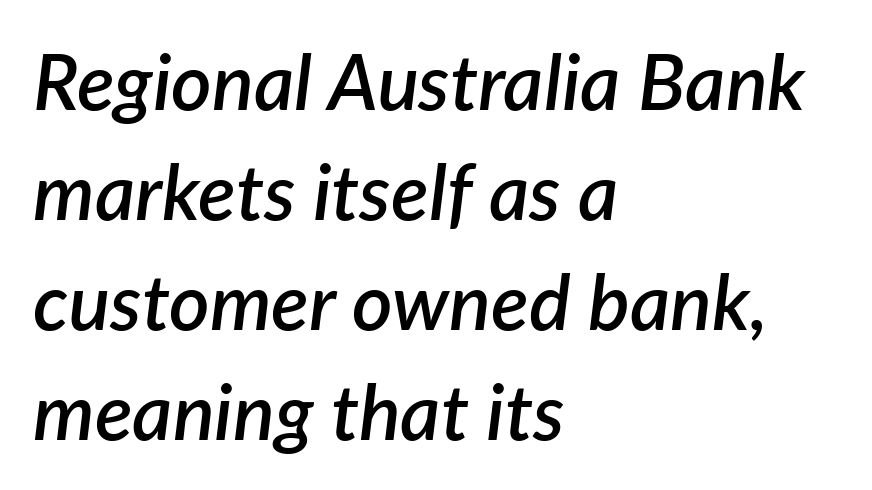
{"italic": "yes", "lean": "right", "slant_degrees": 7, "bold": "semi", "weight": "semibold", "width": "normal", "stroke_contrast": "low", "x_height": "medium", "monospaced": "no", "underline": "no", "align": "left", "line_spacing": "normal", "line_spacing_ratio": 1.41, "letter_spacing": "normal", "letter_spacing_em": 0.0, "glyph_px": 78}
